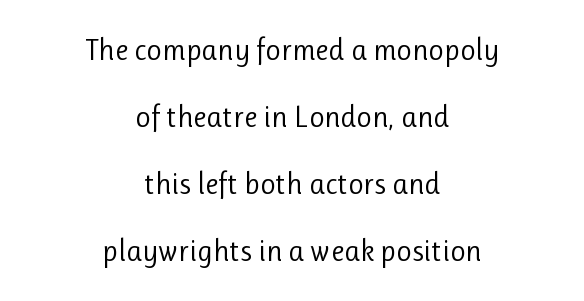
Heft: none added — not bold. The axis of the letterforms is exactly vertical. Centered paragraph, ragged on both sides. Nothing sits at the stroke ends, so this counts as sans-serif. Words appear dense and cohesive because spacing is normal. Just letters on the line, the space beneath them empty.
